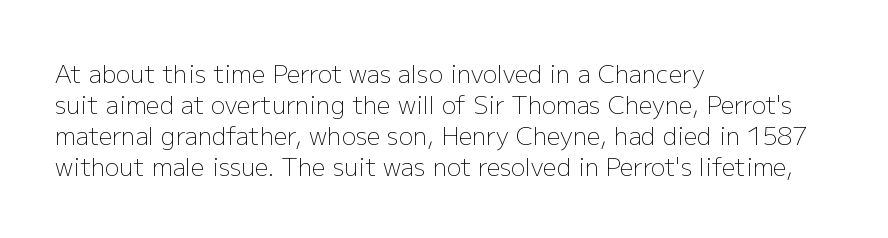
Q: Is the text bold? A: No.
Q: Is the text italic (slanted)? A: No, it is upright.
Q: Is the text underlined? A: No.
Q: How is the paragraph aligned? A: Left-aligned.
Q: Is the spacing between letters normal or unusually wide? A: Normal.
Q: Is the spacing between lines tight, normal or loose? A: Normal.
